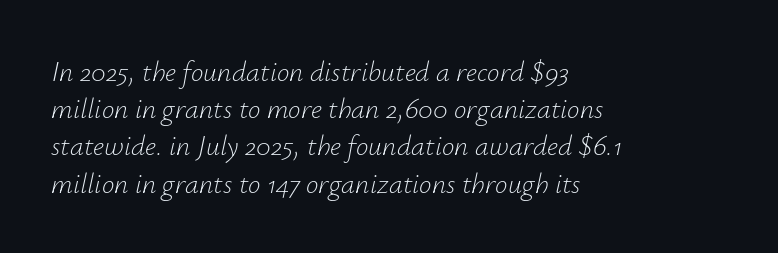
A clean baseline with only descenders dipping below it. The passage shown is typed in a proportional face where columns would drift. Does the lettering tilt? It does — this is italic. No chunkiness to these letters — they're not bold.
